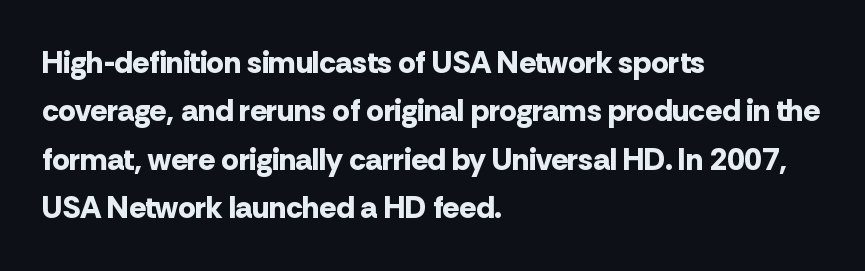
{"serif": "no", "italic": "no", "bold": "yes", "weight": "bold", "width": "normal", "stroke_contrast": "low", "x_height": "medium", "monospaced": "no", "underline": "no", "align": "left", "line_spacing": "normal", "line_spacing_ratio": 1.56, "letter_spacing": "normal", "letter_spacing_em": 0.0, "glyph_px": 31}
